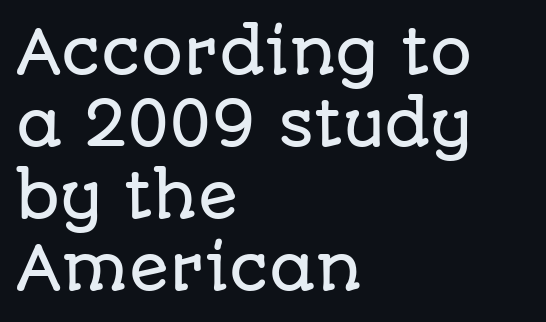
Q: Is the text italic (slanted)? A: No, it is upright.
Q: Is the typeface a serif or a sans-serif typeface? A: Sans-serif.
Q: Is the text underlined? A: No.
Q: How is the paragraph aligned? A: Left-aligned.
Q: Is the spacing between letters normal or unusually wide? A: Normal.
Q: Width (condensed, normal, or wide)? A: Normal.
Q: Stroke contrast? A: Low.
Q: x-height? A: Large.
Q: Monospaced? A: No.
